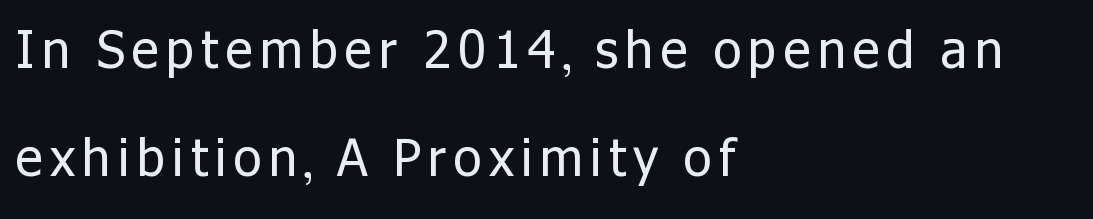
The compositor pushed each line to the left boundary. Each letter's strokes conclude bluntly, with no projecting serifs. The rendering uses natural spacing where letterforms have individual widths. Notice the wide empty band between every row — that's loose leading.
